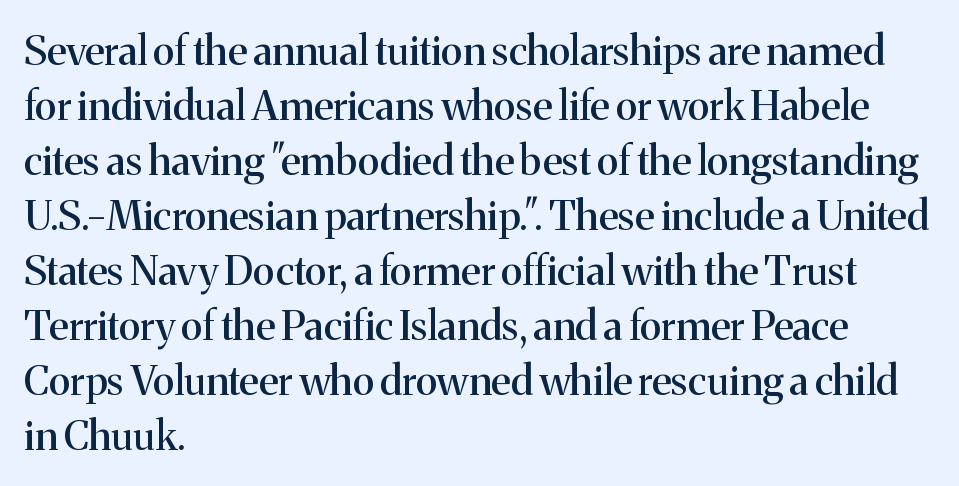
The image shows 41 px serif type, upright; set left-aligned, normal line spacing (1.34x), normal letter spacing, not underlined; medium stroke contrast and a medium x-height.
